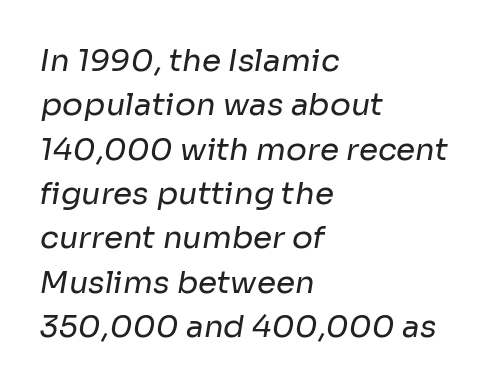
The image shows 31 px regular-weight sans-serif type; set left-aligned, normal line spacing (1.43x), normal letter spacing, not underlined; low stroke contrast and a medium x-height.
